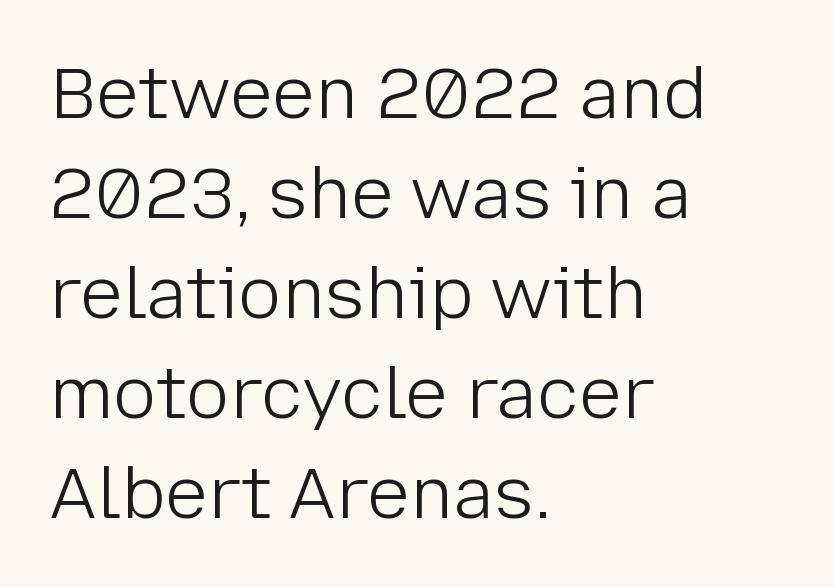
Q: Is the text bold? A: No.
Q: Is the text italic (slanted)? A: No, it is upright.
Q: Is the typeface a serif or a sans-serif typeface? A: Sans-serif.
Q: Is the text underlined? A: No.
Q: How is the paragraph aligned? A: Left-aligned.
Q: Is the spacing between letters normal or unusually wide? A: Normal.
Q: Is the spacing between lines tight, normal or loose? A: Normal.
Q: Width (condensed, normal, or wide)? A: Normal.
Q: Stroke contrast? A: Low.
Q: x-height? A: Medium.
Q: Monospaced? A: No.
